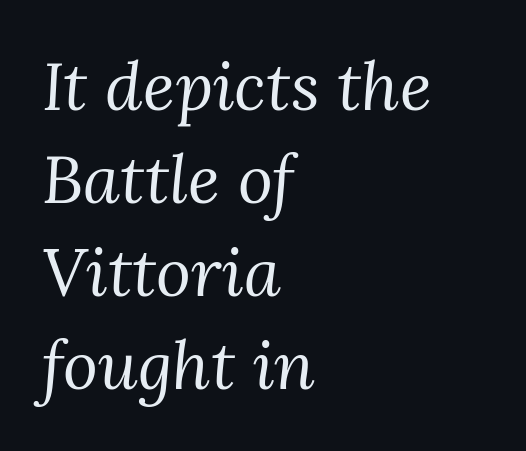
The image shows 67 px regular-weight serif type, italic (leaning right); set left-aligned, normal line spacing (1.39x), normal letter spacing, not underlined; medium stroke contrast and a medium x-height.
